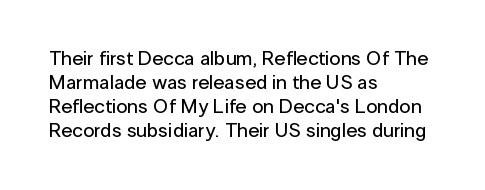
The image shows 20 px text type, upright; set left-aligned, line spacing 1.2x, normal letter spacing, not underlined.
